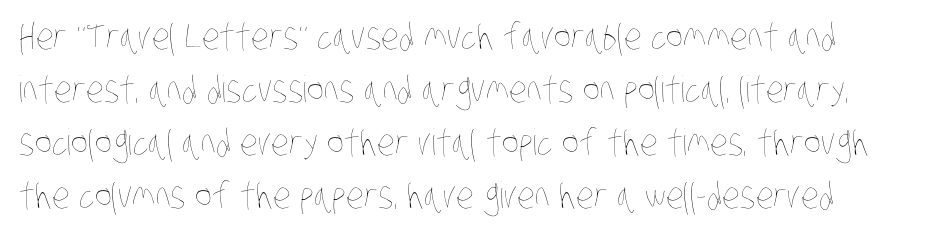
{"bold": "no", "weight": "thin", "width": "condensed", "stroke_contrast": "low", "x_height": "large", "monospaced": "no", "underline": "no", "line_spacing": "normal", "line_spacing_ratio": 1.47, "letter_spacing": "normal", "letter_spacing_em": 0.0, "glyph_px": 36}
